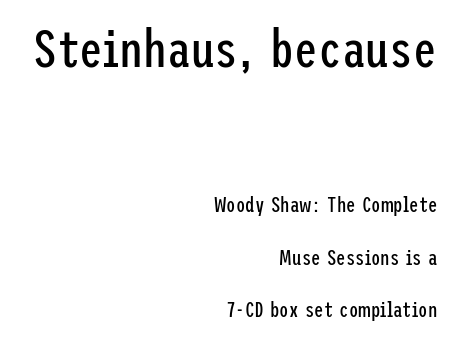
Letter spacing: default. Line endings align vertically; line beginnings do not. Nobody drew a line under any word here. The font sits on the lighter half of the weight spectrum, regular included. This rendering employs a face without finishing strokes, i.e., a sans-serif.
